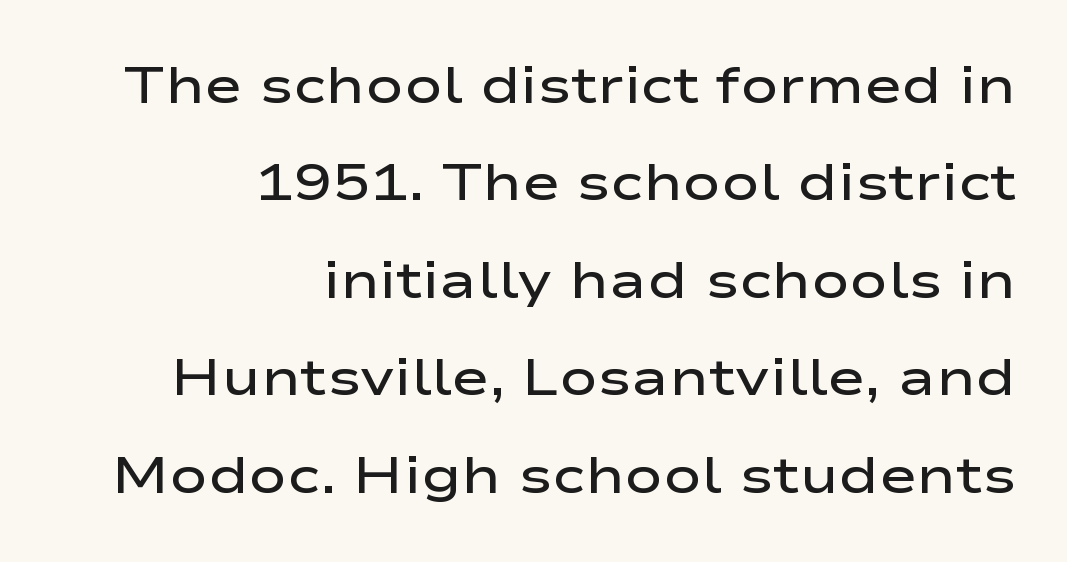
Q: Is the text bold? A: Semi-bold.
Q: Is the text italic (slanted)? A: No, it is upright.
Q: Is the typeface a serif or a sans-serif typeface? A: Sans-serif.
Q: Is the text underlined? A: No.
Q: How is the paragraph aligned? A: Right-aligned.
Q: Is the spacing between letters normal or unusually wide? A: Normal.
Q: Is the spacing between lines tight, normal or loose? A: Loose.
Q: Width (condensed, normal, or wide)? A: Wide.
Q: Stroke contrast? A: Low.
Q: x-height? A: Medium.
Q: Monospaced? A: No.
